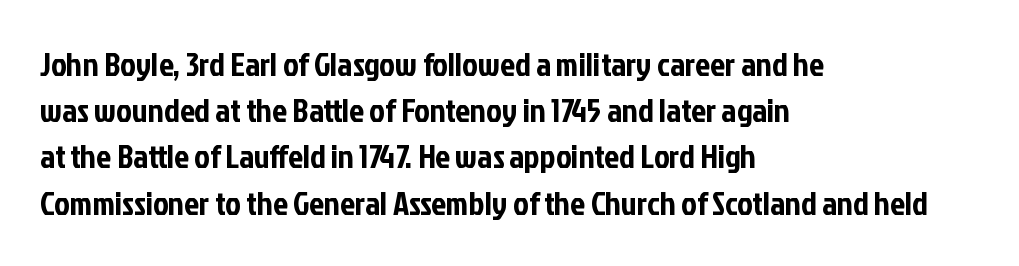
The image shows 33 px condensed sans-serif type, upright; set left-aligned, normal line spacing (1.4x), normal letter spacing, not underlined; low stroke contrast and a medium x-height.
